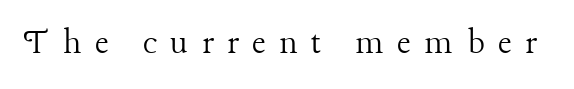
Q: Is the text bold? A: No.
Q: Is the text italic (slanted)? A: No, it is upright.
Q: Is the typeface a serif or a sans-serif typeface? A: Serif.
Q: Is the text underlined? A: No.
Q: Is the spacing between letters normal or unusually wide? A: Unusually wide.
Q: Width (condensed, normal, or wide)? A: Normal.
Q: Stroke contrast? A: Low.
Q: x-height? A: Medium.
Q: Monospaced? A: No.
